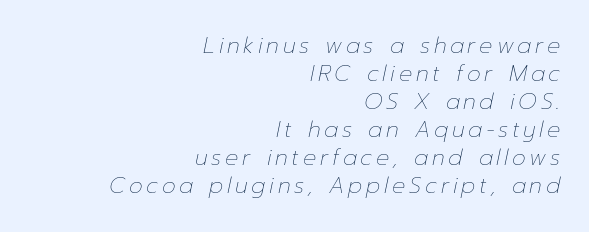
This sample keeps an unexceptional amount of space between lines. An italicized treatment has been applied to the whole sample. Each stroke keeps to a modest, everyday thickness or less. Alignment: flush right. Words float on clear page, feet unadorned.
